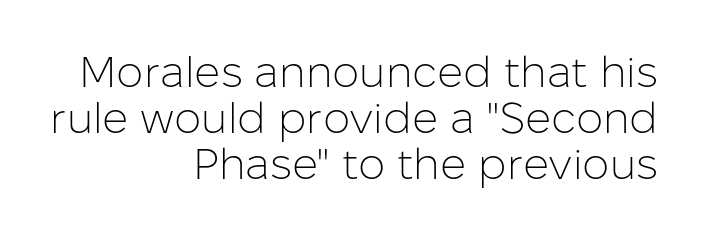
Teacher's note: observe the even right margin — that is flush-right alignment. Notice how the stems are strictly vertical — no italics here. Type without underlining. Each letter keeps its own natural width here, so spacing adapts to shape. The type family on display is of the sans-serif kind.
